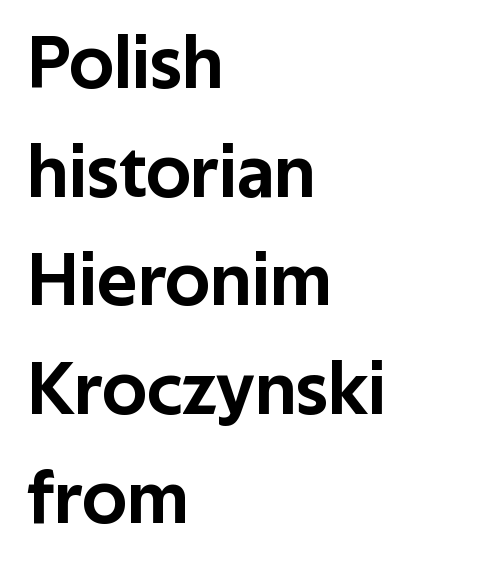
Q: Is the text italic (slanted)? A: No, it is upright.
Q: Is the typeface a serif or a sans-serif typeface? A: Sans-serif.
Q: Is the text underlined? A: No.
Q: How is the paragraph aligned? A: Left-aligned.
Q: Is the spacing between letters normal or unusually wide? A: Normal.
Q: Is the spacing between lines tight, normal or loose? A: Normal.
Q: Width (condensed, normal, or wide)? A: Normal.
Q: Stroke contrast? A: Low.
Q: x-height? A: Medium.
Q: Monospaced? A: No.
